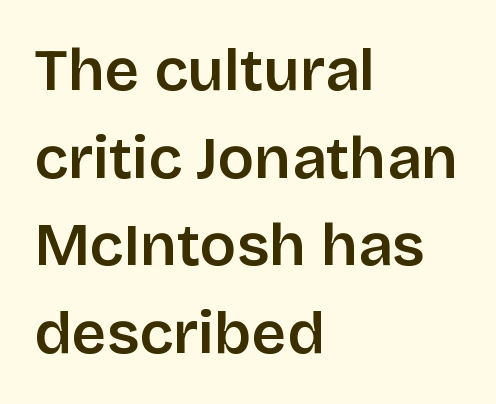
{"serif": "no", "italic": "no", "bold": "semi", "weight": "semibold", "width": "normal", "stroke_contrast": "low", "x_height": "large", "monospaced": "no", "underline": "no", "align": "left", "line_spacing": "normal", "line_spacing_ratio": 1.46, "letter_spacing": "normal", "letter_spacing_em": 0.0, "glyph_px": 60}
